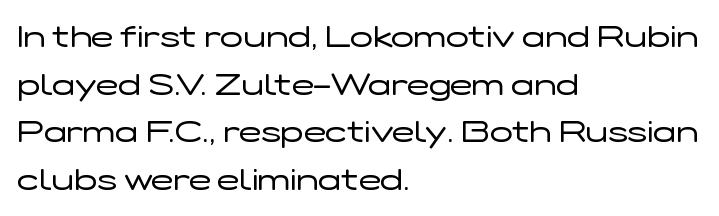
The font family rendered here belongs to the sans-serif group. Notice how descenders clear the ascenders below comfortably — that's standard leading. In terms of letterspacing, this is plain default setting. Reading down the block, your eye returns to a fixed left position each line. The passage shown is not underscored anywhere. Each letter keeps its own natural width here, so spacing adapts to shape.
